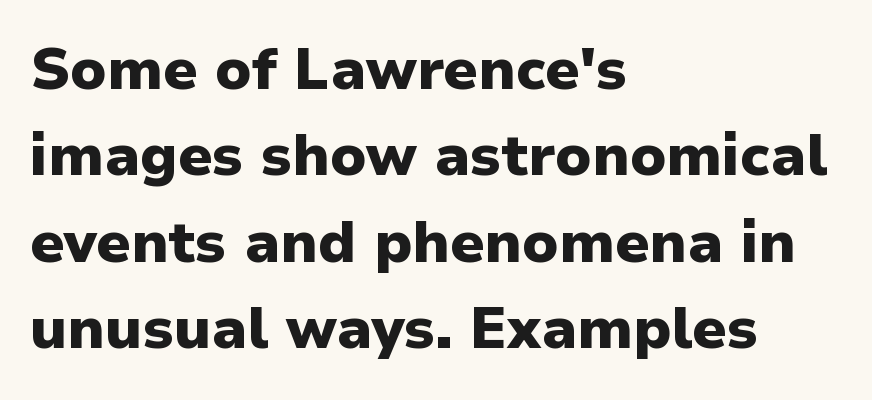
The image shows 58 px heavy sans-serif type, upright; set left-aligned, normal line spacing (1.49x), normal letter spacing, not underlined; low stroke contrast and a medium x-height.
